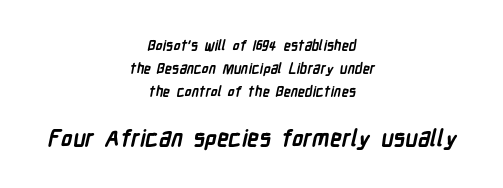
{"bold": "yes", "underline": "no", "align": "center", "line_spacing": "normal", "line_spacing_ratio": 1.65, "letter_spacing": "normal", "letter_spacing_em": 0.0, "larger_block": "second", "size_ratio": 1.64, "glyph_px": 23}
